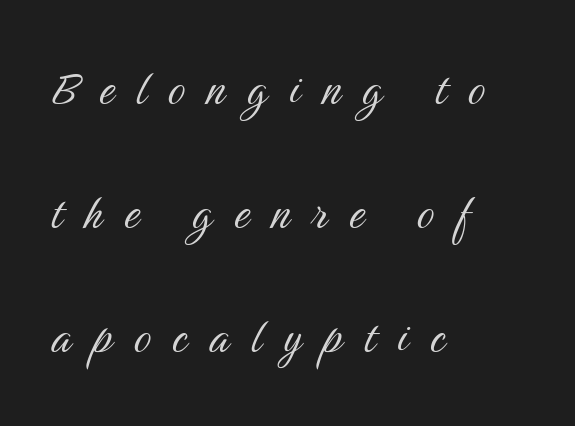
The font family rendered here belongs to the sans-serif group. The type is letterspaced generously, with wide tracking. The lines in this sample share a left origin and differ only in where they stop. Is this a fixed-width face? No — the glyphs have proportional, varying widths.
